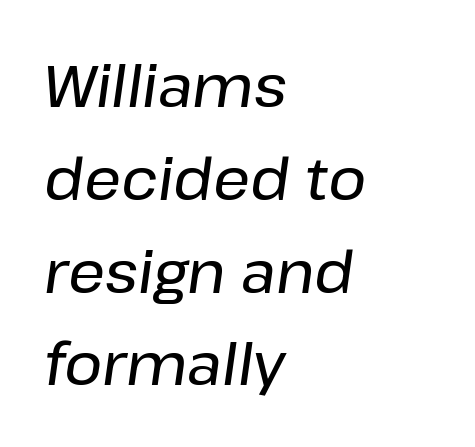
The passage shown has conventional tracking throughout. The passage shown is typed in a proportional face where columns would drift. The axis of the letterforms is tilted away from vertical. Successive baselines arrive at the customary interval. The space directly below the letters is spotless.
